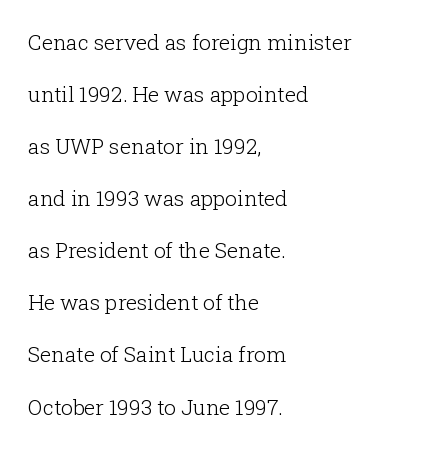
The image shows 21 px text type, upright; set left-aligned, loose line spacing (2.48x), normal letter spacing, not underlined.
